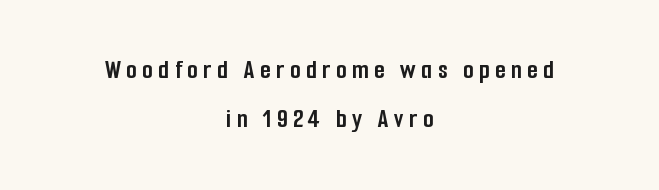
{"italic": "no", "bold": "yes", "underline": "no", "align": "center", "line_spacing_ratio": 1.83, "letter_spacing": "wide", "letter_spacing_em": 0.21, "glyph_px": 27}
